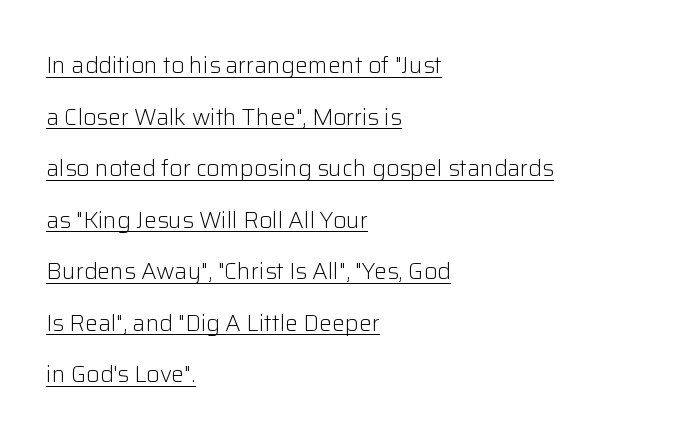
The image shows 23 px text type, upright; set left-aligned, loose line spacing (2.24x), normal letter spacing, underlined.
